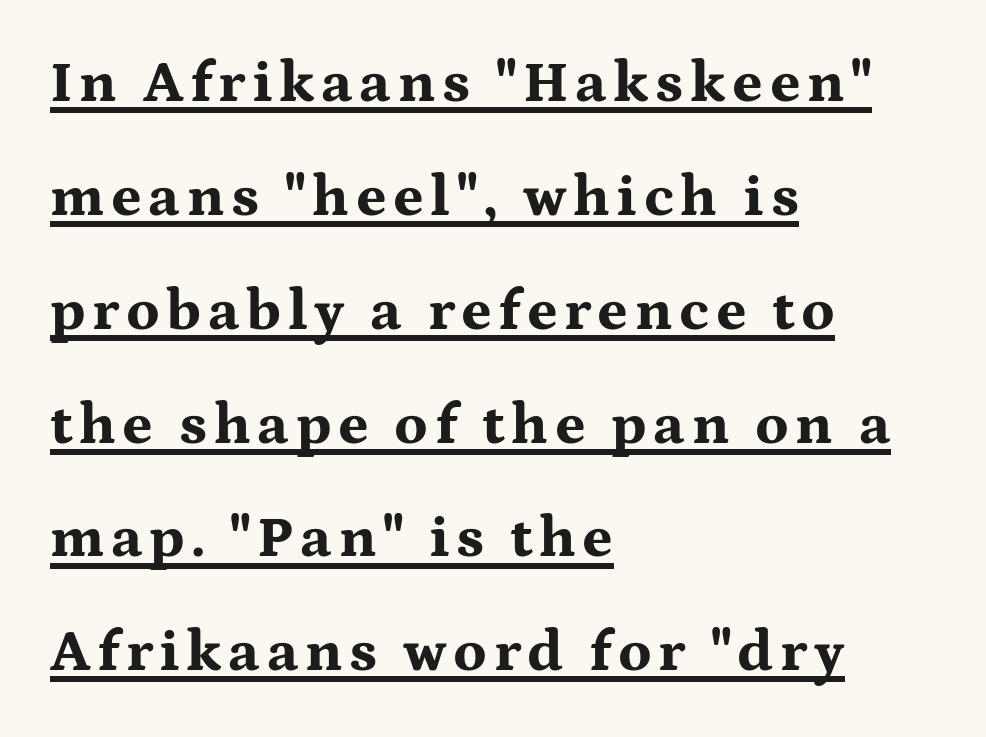
{"serif": "yes", "italic": "no", "bold": "yes", "weight": "bold", "width": "wide", "stroke_contrast": "medium", "x_height": "medium", "monospaced": "no", "underline": "yes", "align": "left", "line_spacing": "loose", "line_spacing_ratio": 1.93, "glyph_px": 59}
